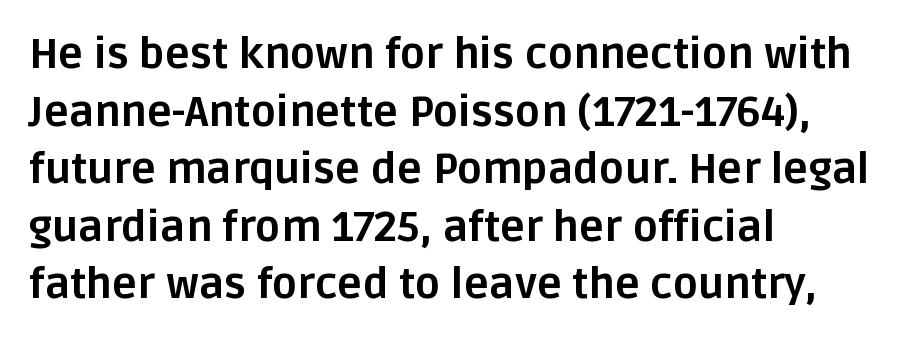
The image shows 42 px bold sans-serif type, upright; set left-aligned, normal line spacing (1.37x), normal letter spacing, not underlined; low stroke contrast and a large x-height.
